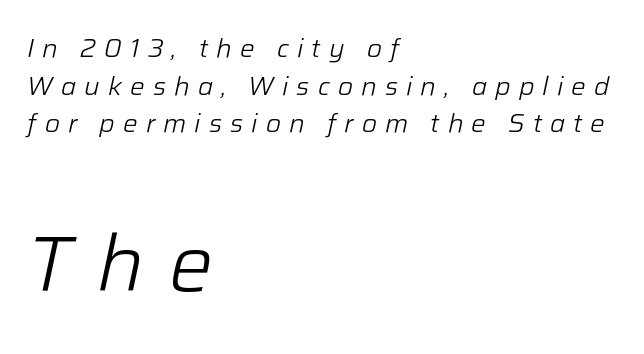
The letterforms stand isolated, each surrounded by extra space. Interline gaps are of average width in this sample. The characters are drawn with everyday or finer stroke widths. The rag falls on the right side of this text block. The face used here appears at its bigger size in the lower chunk. Notice how the stems are inclined rather than vertical — that's the hallmark of italics.
